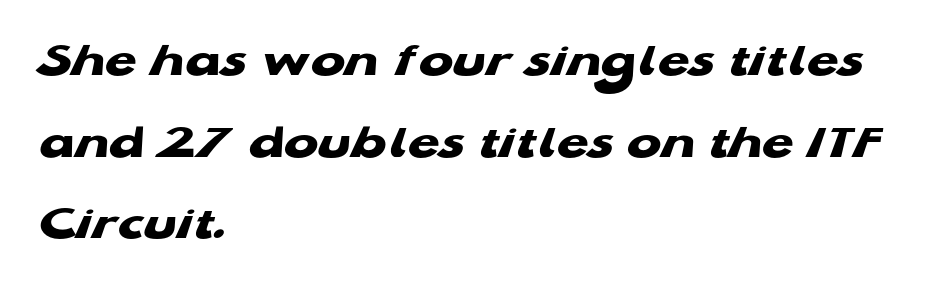
{"serif": "no", "bold": "yes", "weight": "heavy", "width": "wide", "stroke_contrast": "low", "x_height": "medium", "monospaced": "no", "underline": "no", "align": "left", "line_spacing": "normal", "line_spacing_ratio": 1.6, "letter_spacing": "normal", "letter_spacing_em": 0.0, "glyph_px": 51}
